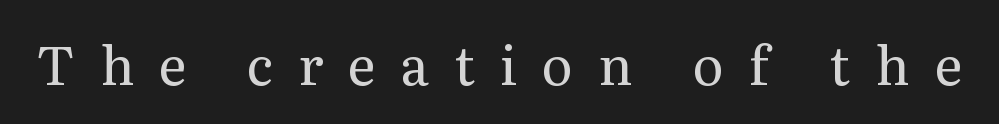
{"serif": "yes", "italic": "no", "bold": "no", "weight": "regular", "width": "normal", "stroke_contrast": "medium", "x_height": "medium", "monospaced": "no", "underline": "no", "letter_spacing": "wide", "letter_spacing_em": 0.47, "glyph_px": 53}
